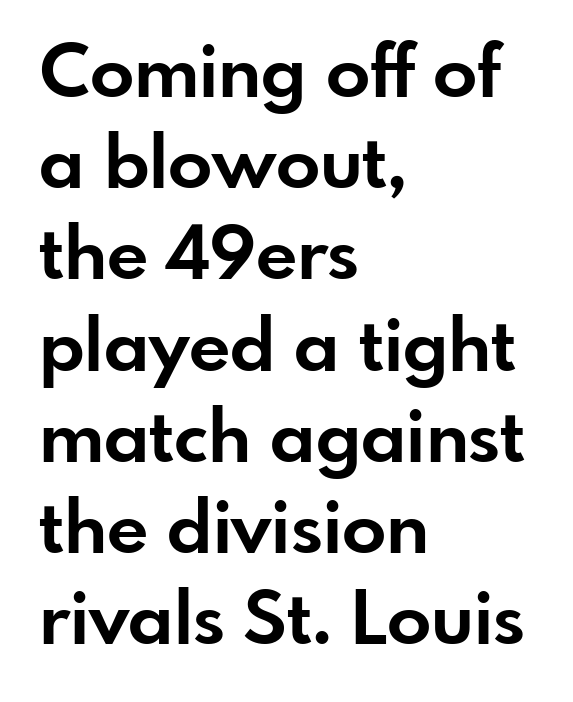
Q: Is the text bold? A: Yes.
Q: Is the text italic (slanted)? A: No, it is upright.
Q: Is the typeface a serif or a sans-serif typeface? A: Sans-serif.
Q: Is the text underlined? A: No.
Q: How is the paragraph aligned? A: Left-aligned.
Q: Is the spacing between letters normal or unusually wide? A: Normal.
Q: Is the spacing between lines tight, normal or loose? A: Normal.
Q: Width (condensed, normal, or wide)? A: Normal.
Q: Stroke contrast? A: Low.
Q: x-height? A: Small.
Q: Monospaced? A: No.
